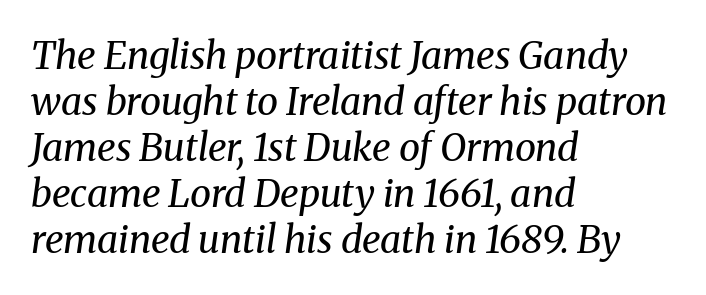
The image shows 38 px regular-weight serif type, italic (leaning right); set left-aligned, line spacing 1.21x, normal letter spacing, not underlined; medium stroke contrast and a medium x-height.
